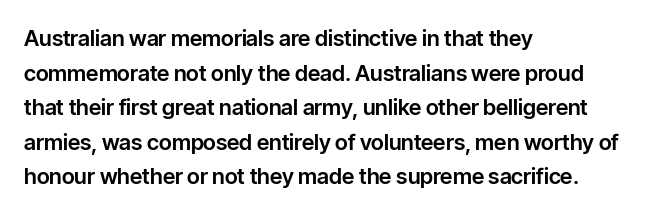
{"italic": "no", "underline": "no", "align": "left", "line_spacing": "normal", "line_spacing_ratio": 1.57, "letter_spacing": "normal", "letter_spacing_em": 0.0, "glyph_px": 22}
